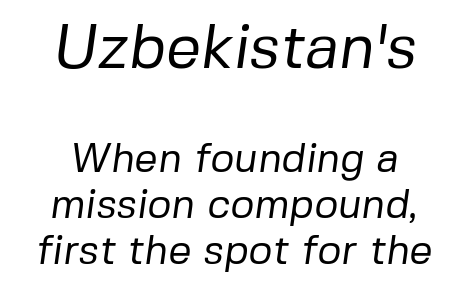
The image shows 62 px regular-weight sans-serif type; set tight line spacing (1.13x), normal letter spacing, not underlined; the first (top) block is 1.51x larger; low stroke contrast and a medium x-height.
